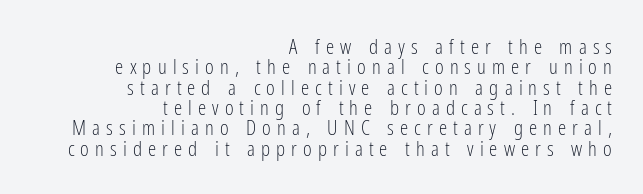
The words here are not underlined. Stroke thickness stays within the range of a standard reading face or lighter. The rendering inserts visible extra space after every character. Line spacing here is tight. These lines were composed using upright roman letters.
